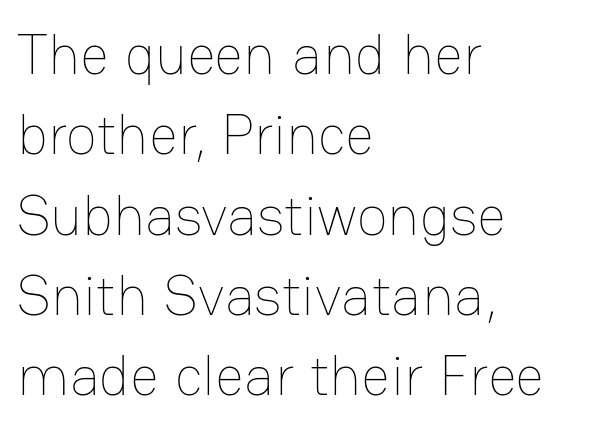
{"italic": "no", "bold": "no", "weight": "thin", "width": "normal", "stroke_contrast": "low", "x_height": "medium", "monospaced": "no", "underline": "no", "align": "left", "line_spacing": "normal", "line_spacing_ratio": 1.41, "letter_spacing": "normal", "letter_spacing_em": 0.0, "glyph_px": 57}
